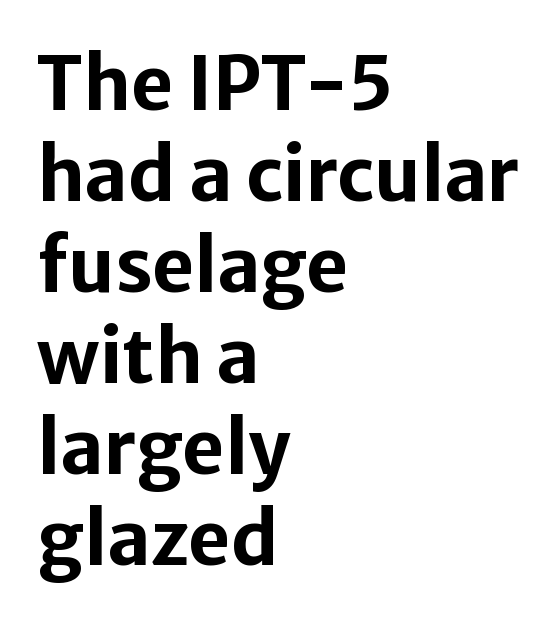
The image shows 74 px bold sans-serif type, upright; set left-aligned, line spacing 1.23x, normal letter spacing, not underlined; low stroke contrast and a medium x-height.
